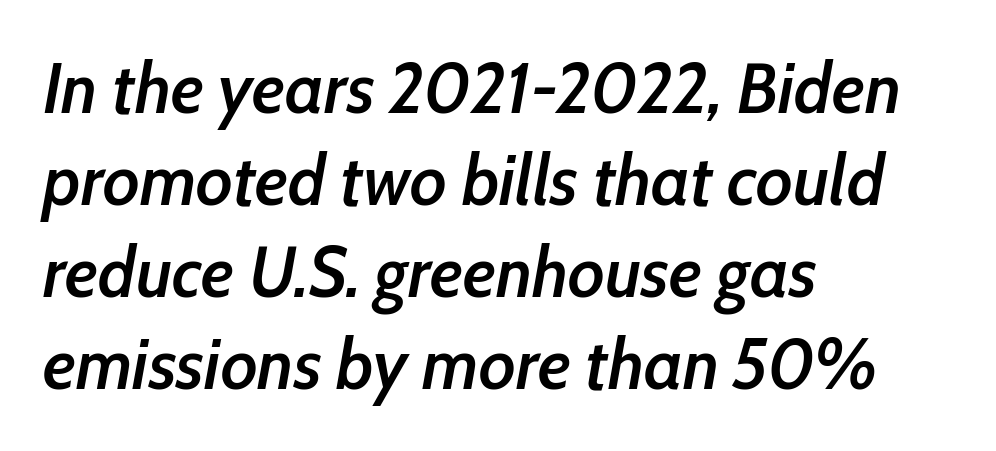
{"italic": "yes", "lean": "right", "slant_degrees": 10, "bold": "semi", "weight": "semibold", "width": "condensed", "stroke_contrast": "low", "x_height": "medium", "monospaced": "no", "underline": "no", "align": "left", "line_spacing": "normal", "line_spacing_ratio": 1.28, "letter_spacing": "normal", "letter_spacing_em": 0.0, "glyph_px": 72}
